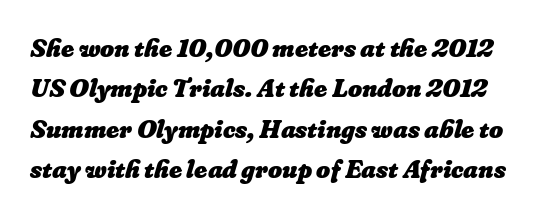
The image shows 27 px bold type; set normal line spacing (1.5x), normal letter spacing, not underlined.
